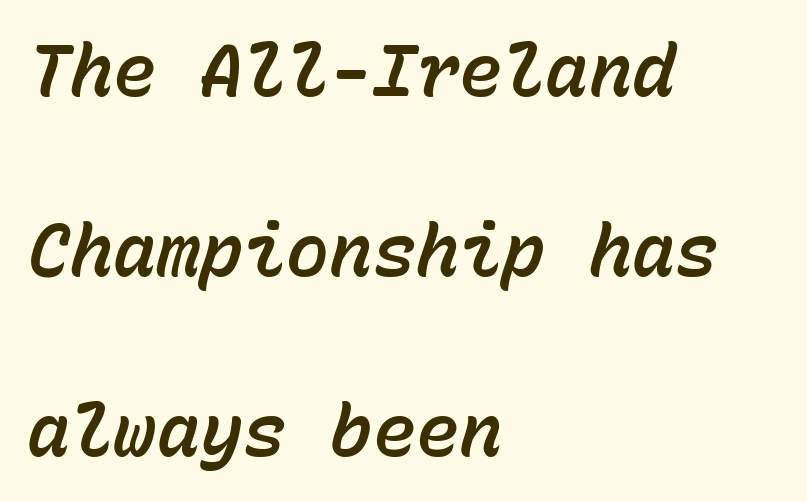
Q: Is the text italic (slanted)? A: Yes, it leans right by about 15 degrees.
Q: Is the text underlined? A: No.
Q: How is the paragraph aligned? A: Left-aligned.
Q: Is the spacing between letters normal or unusually wide? A: Normal.
Q: Is the spacing between lines tight, normal or loose? A: Loose.
Q: Width (condensed, normal, or wide)? A: Normal.
Q: Stroke contrast? A: Low.
Q: x-height? A: Medium.
Q: Monospaced? A: Yes.
